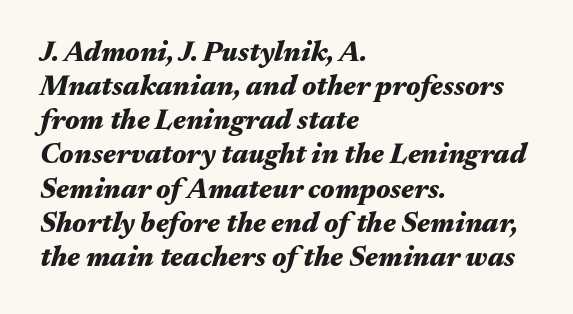
The image shows 28 px heavy, wide type, italic (leaning right); set left-aligned, line spacing 1.22x, normal letter spacing, not underlined; medium stroke contrast and a medium x-height.
